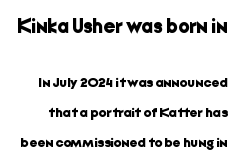
{"italic": "no", "bold": "yes", "underline": "no", "line_spacing": "loose", "line_spacing_ratio": 2.12, "letter_spacing": "normal", "letter_spacing_em": 0.0, "larger_block": "first", "size_ratio": 1.43, "glyph_px": 20}
